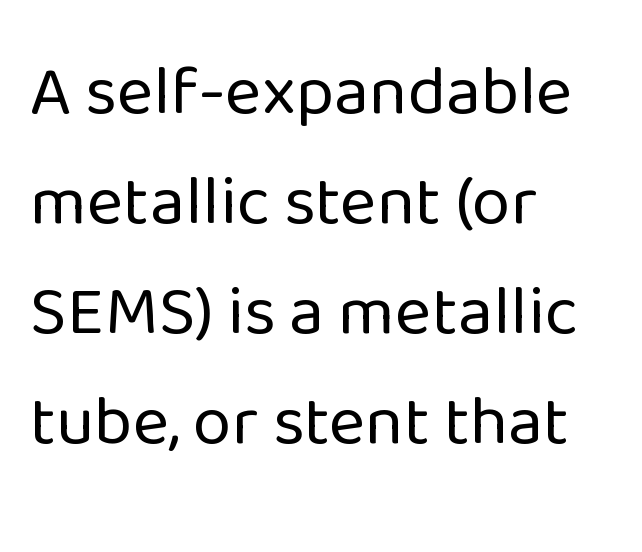
{"serif": "no", "italic": "no", "bold": "no", "weight": "regular", "width": "normal", "stroke_contrast": "low", "x_height": "medium", "monospaced": "no", "underline": "no", "align": "left", "line_spacing": "normal", "line_spacing_ratio": 1.57, "letter_spacing": "normal", "letter_spacing_em": 0.0, "glyph_px": 70}
